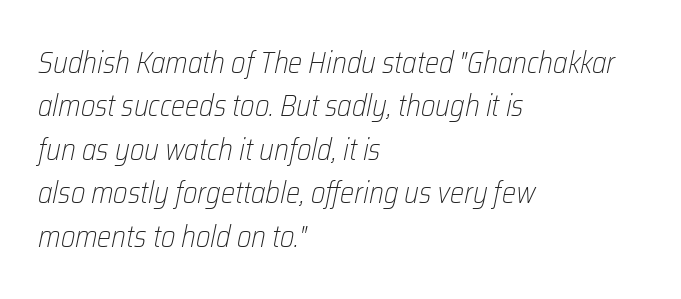
The rendering uses natural spacing where letterforms have individual widths. Posture: slanted. Nobody touched the tracking dial on this one. The strokes are not fattened; the text isn't bold. The text block is weighted toward the left margin, trailing off unevenly rightward.
